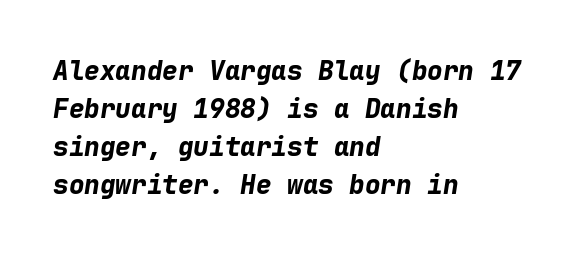
Q: Is the text bold? A: Yes.
Q: Is the text italic (slanted)? A: Yes, it leans right by about 9 degrees.
Q: Is the text underlined? A: No.
Q: How is the paragraph aligned? A: Left-aligned.
Q: Is the spacing between letters normal or unusually wide? A: Normal.
Q: Is the spacing between lines tight, normal or loose? A: Normal.
